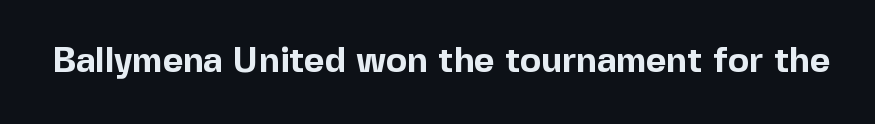
Q: Is the text bold? A: Yes.
Q: Is the text italic (slanted)? A: No, it is upright.
Q: Is the typeface a serif or a sans-serif typeface? A: Sans-serif.
Q: Is the text underlined? A: No.
Q: Is the spacing between letters normal or unusually wide? A: Normal.
Q: Width (condensed, normal, or wide)? A: Normal.
Q: x-height? A: Medium.
Q: Monospaced? A: No.
